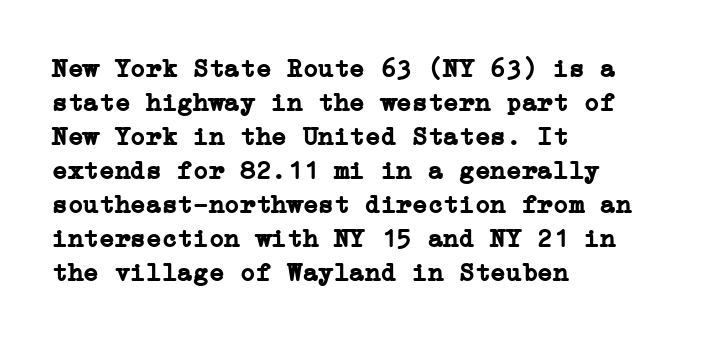
Q: Is the text bold? A: Yes.
Q: Is the text italic (slanted)? A: No, it is upright.
Q: Is the text underlined? A: No.
Q: How is the paragraph aligned? A: Left-aligned.
Q: Is the spacing between letters normal or unusually wide? A: Normal.
Q: Is the spacing between lines tight, normal or loose? A: Normal.
